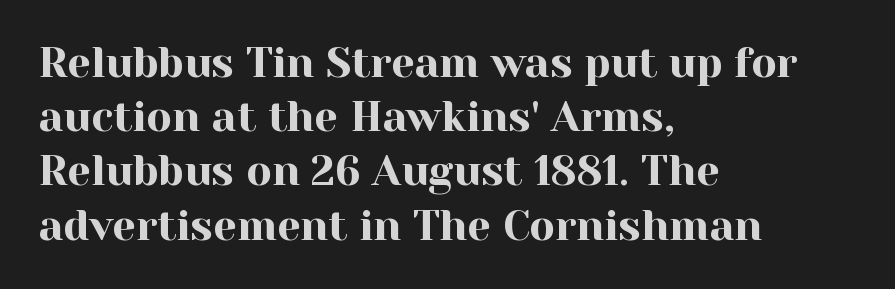
The image shows 42 px serif type, upright; set left-aligned, normal line spacing (1.29x), normal letter spacing, not underlined; a medium x-height.
